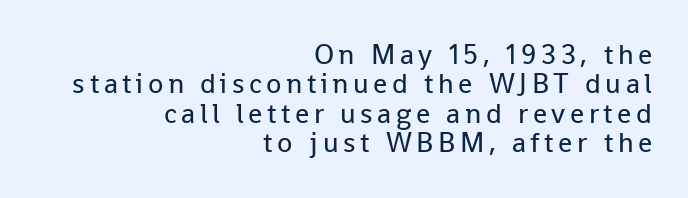
{"serif": "no", "italic": "no", "bold": "no", "weight": "regular", "width": "normal", "stroke_contrast": "low", "x_height": "medium", "monospaced": "no", "underline": "no", "align": "right", "line_spacing": "tight", "line_spacing_ratio": 1.05, "glyph_px": 28}
